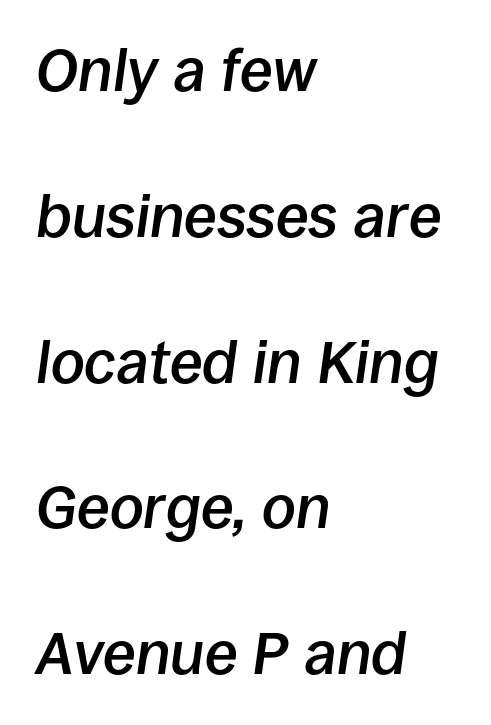
Each word holds together tightly as a unit, with standard inter-letter gaps. The paragraph has a hard left edge and a soft right edge. A bare baseline throughout the passage. A bit beefed up — I'd call it semibold rather than bold. Slant detected: the letters are inclined.
